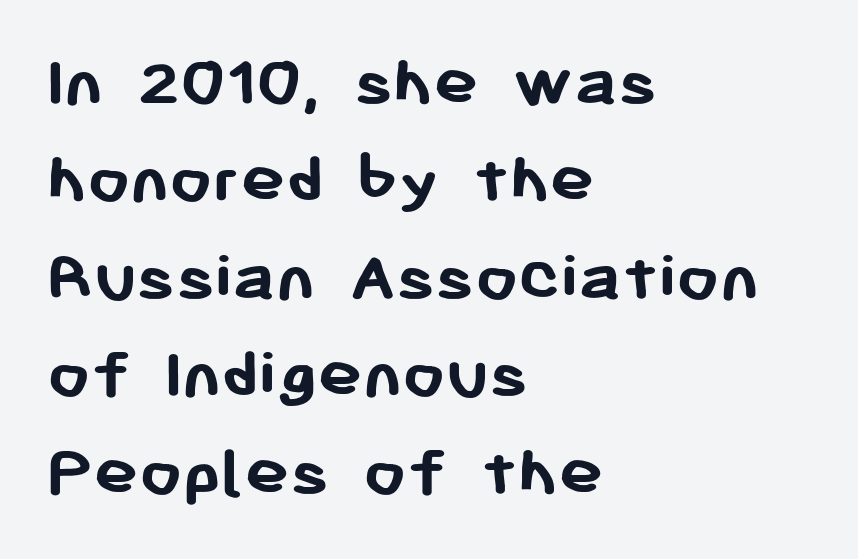
Bold? Absolutely — the strokes are thick and heavy. The foot of each line stays bare and open. Do the characters align in a grid? No, the font is proportional. Students, note that the glyphs here touch the page at normal intervals. Left-aligned paragraph, ragged on the right. Nothing sits at the stroke ends, so this counts as sans-serif.
